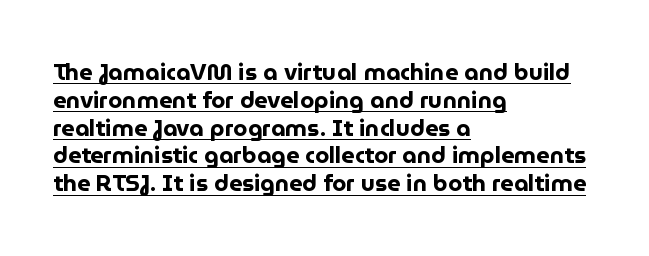
The image shows 23 px bold type, upright; set left-aligned, line spacing 1.21x, normal letter spacing, underlined.
